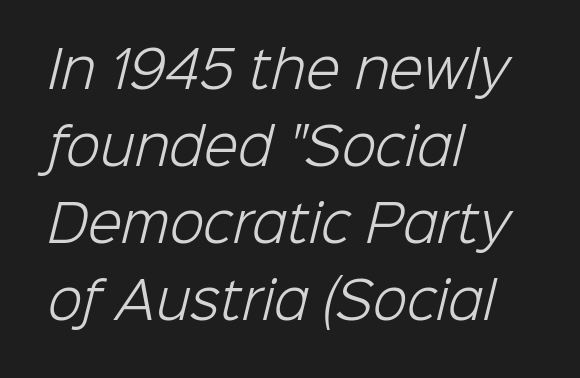
{"serif": "no", "bold": "no", "weight": "light", "width": "normal", "stroke_contrast": "low", "x_height": "medium", "monospaced": "no", "underline": "no", "align": "left", "line_spacing": "normal", "line_spacing_ratio": 1.54, "letter_spacing": "normal", "letter_spacing_em": 0.0, "glyph_px": 50}
